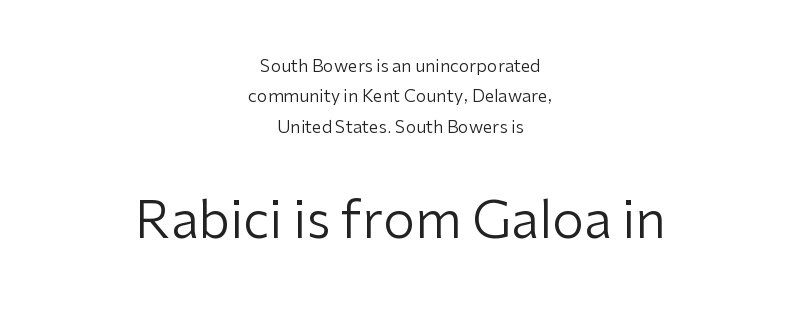
Q: Is the text bold? A: No.
Q: Is the text italic (slanted)? A: No, it is upright.
Q: Is the typeface a serif or a sans-serif typeface? A: Sans-serif.
Q: Is the text underlined? A: No.
Q: How is the paragraph aligned? A: Centered.
Q: Is the spacing between letters normal or unusually wide? A: Normal.
Q: Which block of text is set in a larger size, the first (top) or the second (bottom)? A: The second (bottom) one.
Q: Width (condensed, normal, or wide)? A: Normal.
Q: Stroke contrast? A: Low.
Q: x-height? A: Medium.
Q: Monospaced? A: No.
